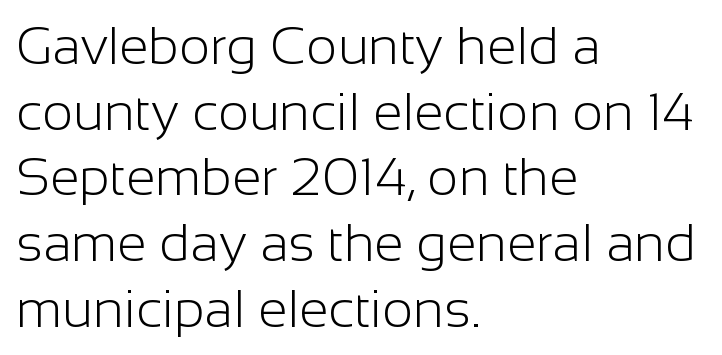
The image shows 53 px light sans-serif type, upright; set left-aligned, line spacing 1.24x, normal letter spacing, not underlined; low stroke contrast and a medium x-height.
